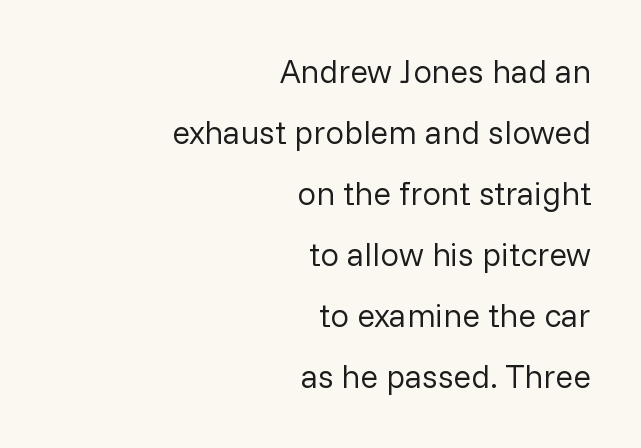
The image shows 33 px regular-weight sans-serif type, upright; set right-aligned, line spacing 1.85x, normal letter spacing, not underlined; low stroke contrast and a medium x-height.
